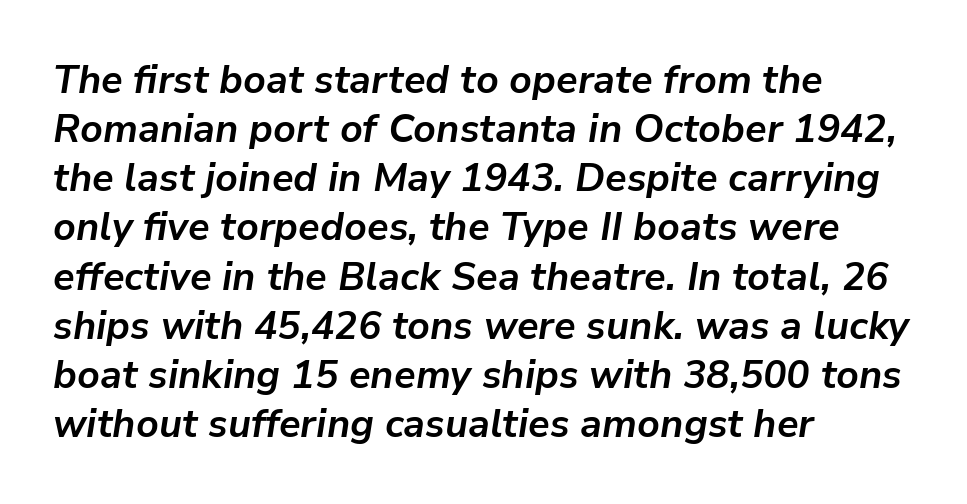
Varying glyph widths throughout — classic text-font behaviour. How are the letters spaced? Ordinarily, with no added tracking. Typographic density is high because the face is bold. Horizontally, the lines are justified to the leading edge only. In terms of leading, this rendering sits right in the middle. Every character sits at an angle, as italics do.
